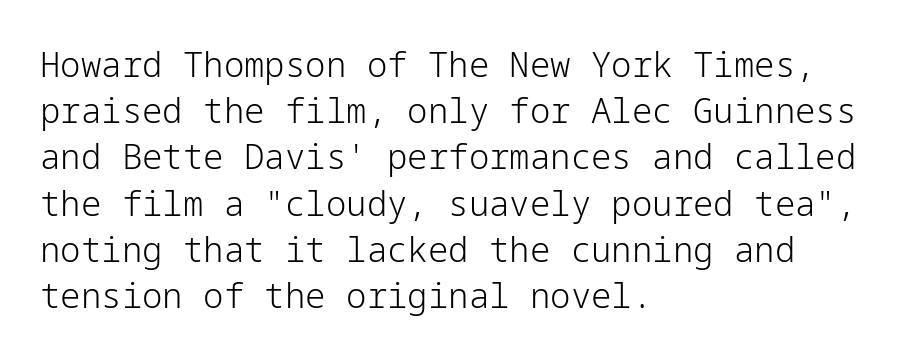
{"serif": "no", "italic": "no", "bold": "no", "weight": "light", "width": "normal", "stroke_contrast": "low", "x_height": "medium", "underline": "no", "align": "left", "line_spacing": "normal", "line_spacing_ratio": 1.36, "letter_spacing": "normal", "letter_spacing_em": 0.0, "glyph_px": 34}
